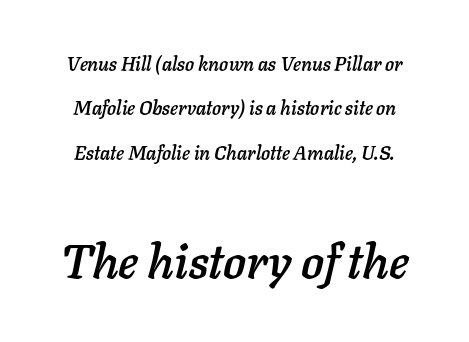
The image shows 48 px text type, italic (leaning right); set loose line spacing (2.33x), normal letter spacing, not underlined; the second (bottom) block is 2.53x larger; low stroke contrast and a medium x-height.
